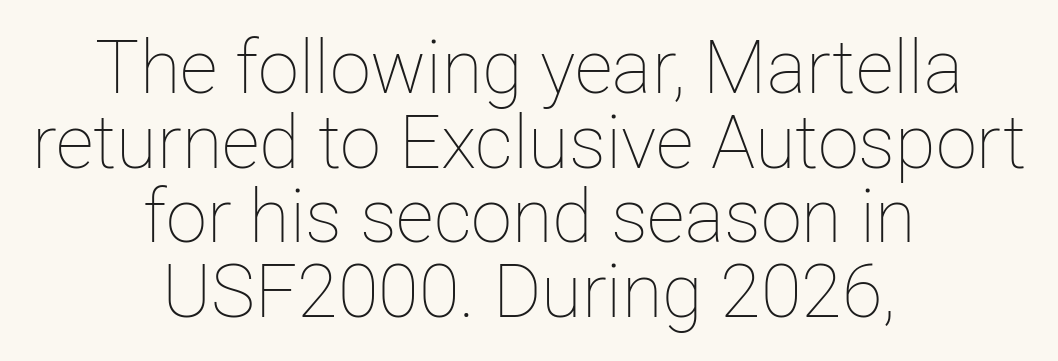
{"italic": "no", "bold": "no", "weight": "thin", "width": "normal", "stroke_contrast": "low", "x_height": "medium", "monospaced": "no", "underline": "no", "align": "center", "line_spacing": "tight", "line_spacing_ratio": 1.01, "letter_spacing": "normal", "letter_spacing_em": 0.0, "glyph_px": 74}
